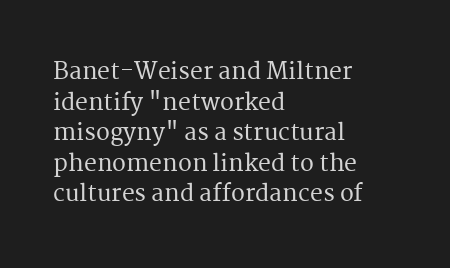
Q: Is the text italic (slanted)? A: No, it is upright.
Q: Is the text underlined? A: No.
Q: How is the paragraph aligned? A: Left-aligned.
Q: Is the spacing between letters normal or unusually wide? A: Normal.
Q: Is the spacing between lines tight, normal or loose? A: Normal.
